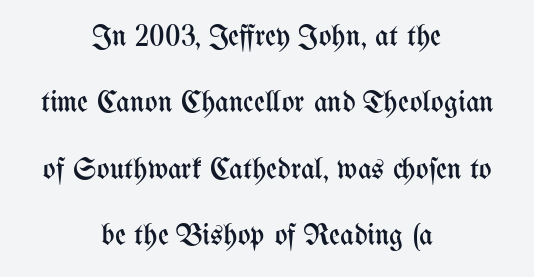
{"italic": "no", "bold": "no", "weight": "regular", "width": "condensed", "stroke_contrast": "medium", "x_height": "medium", "monospaced": "no", "underline": "no", "align": "center", "line_spacing": "loose", "line_spacing_ratio": 2.21, "letter_spacing": "normal", "letter_spacing_em": 0.0, "glyph_px": 30}
